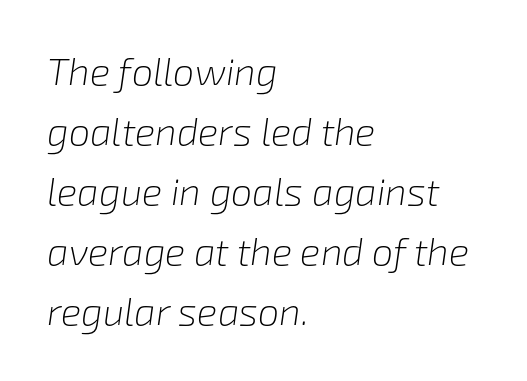
The image shows 38 px light type, italic (leaning right); set left-aligned, normal line spacing (1.58x), normal letter spacing, not underlined; low stroke contrast and a medium x-height.
